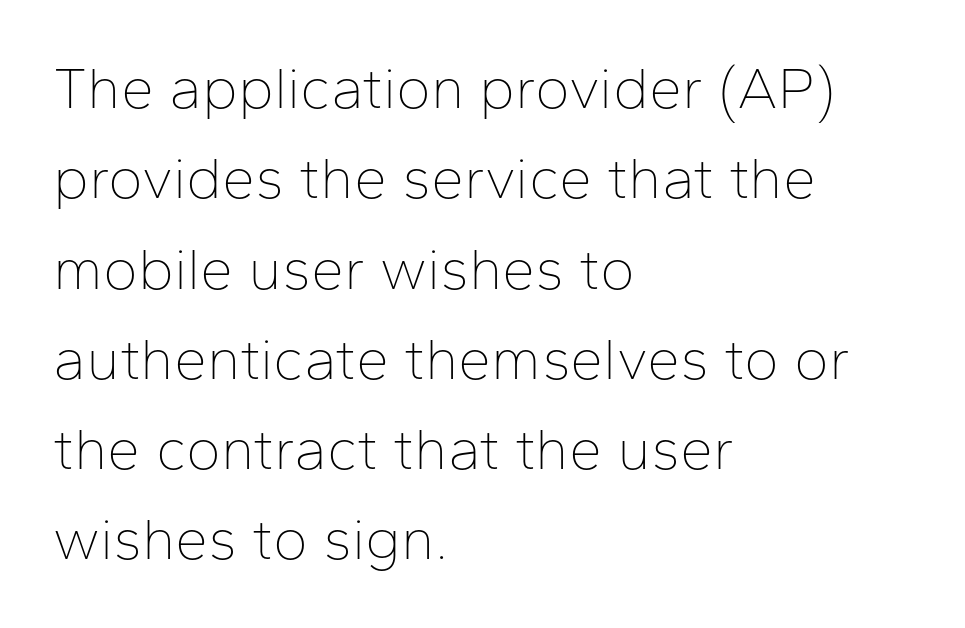
{"serif": "no", "italic": "no", "bold": "no", "weight": "thin", "width": "normal", "stroke_contrast": "low", "x_height": "medium", "monospaced": "no", "underline": "no", "align": "left", "line_spacing": "normal", "line_spacing_ratio": 1.53, "letter_spacing": "normal", "letter_spacing_em": 0.0, "glyph_px": 59}
